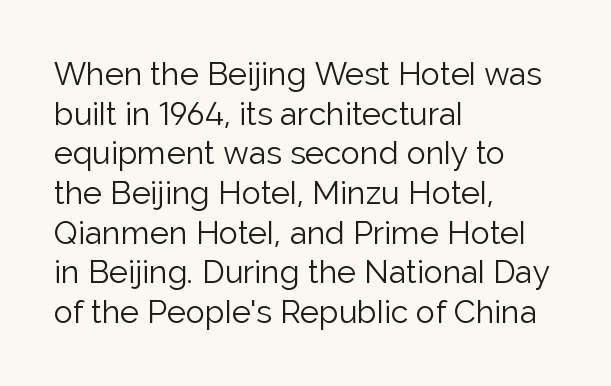
Q: Is the text bold? A: No.
Q: Is the text italic (slanted)? A: No, it is upright.
Q: Is the typeface a serif or a sans-serif typeface? A: Sans-serif.
Q: Is the text underlined? A: No.
Q: How is the paragraph aligned? A: Left-aligned.
Q: Is the spacing between letters normal or unusually wide? A: Normal.
Q: Width (condensed, normal, or wide)? A: Normal.
Q: Stroke contrast? A: Low.
Q: x-height? A: Medium.
Q: Monospaced? A: No.
